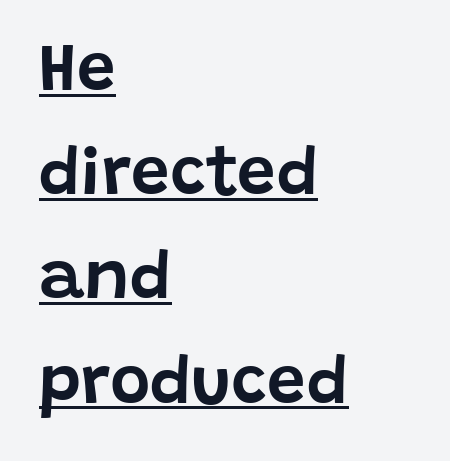
Q: Is the text italic (slanted)? A: No, it is upright.
Q: Is the typeface a serif or a sans-serif typeface? A: Sans-serif.
Q: Is the text underlined? A: Yes.
Q: How is the paragraph aligned? A: Left-aligned.
Q: Is the spacing between letters normal or unusually wide? A: Normal.
Q: Is the spacing between lines tight, normal or loose? A: Normal.
Q: Width (condensed, normal, or wide)? A: Normal.
Q: Stroke contrast? A: Low.
Q: x-height? A: Large.
Q: Monospaced? A: No.
